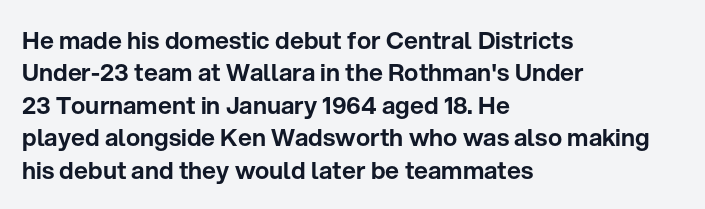
Glyph-to-glyph distance matches everyday printed text. Teacher's note: observe the even left margin — that is flush-left alignment. Type without underlining. This sample keeps an unexceptional amount of space between lines. This is roman type, the default non-slanted kind.
